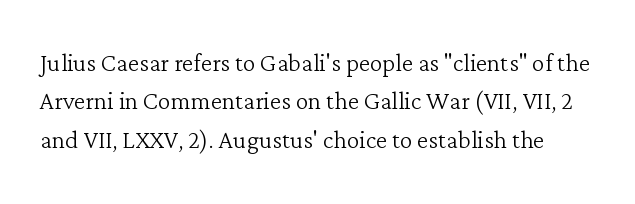
Italic: no, the glyphs are upright roman. Check the space under the baseline: it is left empty. Looks like regular typesetting: each glyph gets only the width it needs. Caption: standard tracking, unaltered. The face used here is seriffed, in the tradition of book romans. Is the type heavy? It reads as light-to-regular instead.
